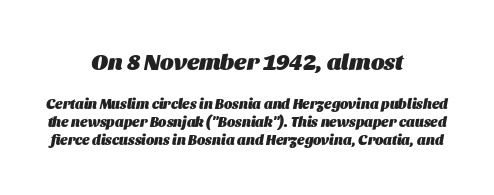
The foot of each line stays bare and open. If you folded the block vertically in half, each line would mirror itself in length. These lines carry a lot of weight — the face is fully bold. The specimen reads as italic at a glance.
